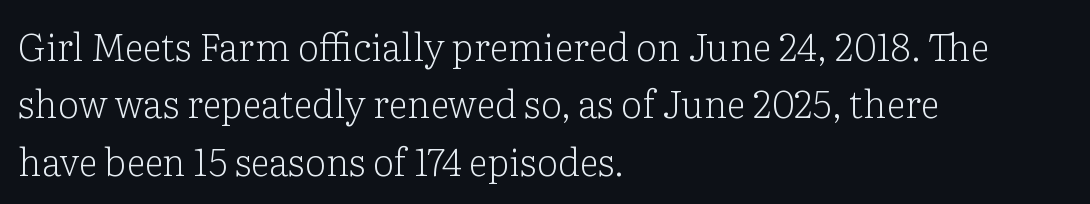
Q: Is the text bold? A: No.
Q: Is the text italic (slanted)? A: No, it is upright.
Q: Is the typeface a serif or a sans-serif typeface? A: Serif.
Q: Is the text underlined? A: No.
Q: How is the paragraph aligned? A: Left-aligned.
Q: Is the spacing between letters normal or unusually wide? A: Normal.
Q: Is the spacing between lines tight, normal or loose? A: Normal.
Q: Width (condensed, normal, or wide)? A: Normal.
Q: Stroke contrast? A: Low.
Q: x-height? A: Medium.
Q: Monospaced? A: No.
